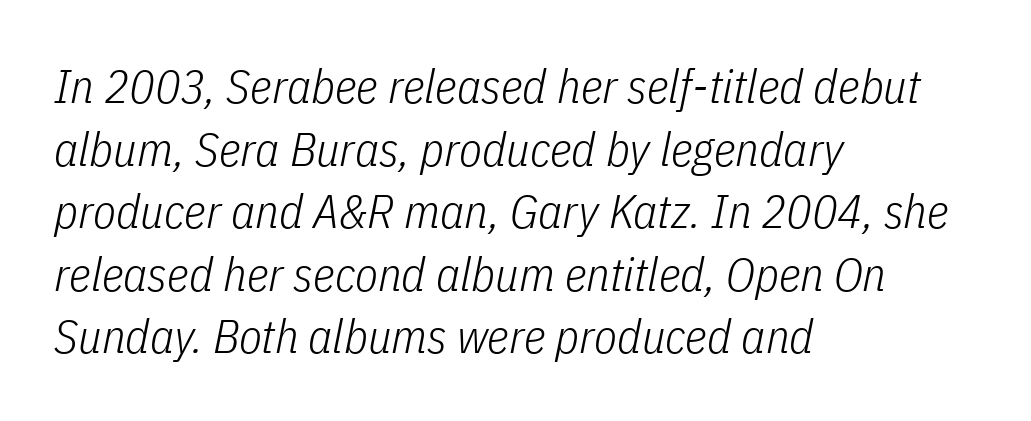
Q: Is the text bold? A: No.
Q: Is the text italic (slanted)? A: Yes, it leans right by about 11 degrees.
Q: Is the text underlined? A: No.
Q: How is the paragraph aligned? A: Left-aligned.
Q: Is the spacing between letters normal or unusually wide? A: Normal.
Q: Is the spacing between lines tight, normal or loose? A: Normal.
Q: Width (condensed, normal, or wide)? A: Condensed.
Q: Stroke contrast? A: Low.
Q: x-height? A: Medium.
Q: Monospaced? A: No.
